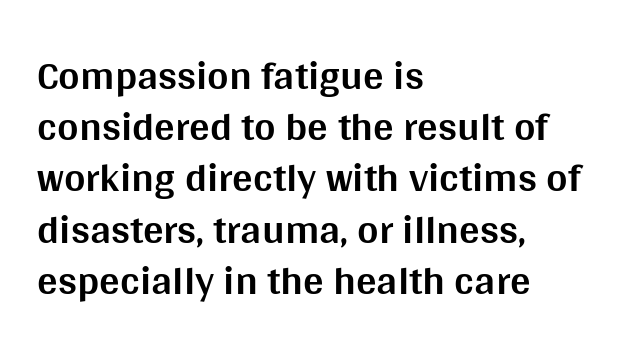
{"serif": "no", "italic": "no", "bold": "yes", "weight": "bold", "width": "normal", "stroke_contrast": "medium", "x_height": "large", "monospaced": "no", "underline": "no", "align": "left", "line_spacing": "normal", "line_spacing_ratio": 1.25, "letter_spacing": "normal", "letter_spacing_em": 0.0, "glyph_px": 41}
